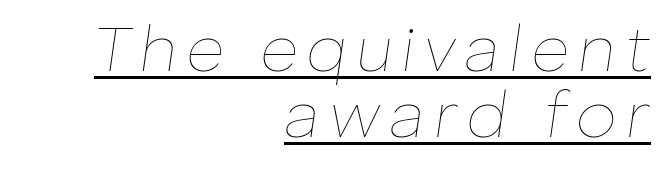
The lines in this sample share a right terminus and differ only in where they begin. Compared with undecorated copy, this sample adds a rule below the words. Compared with ordinary roman type, these characters are visibly tilted. Proportional: the letters do not fall into vertical columns. Is the type heavy? It reads as light-to-regular instead.
